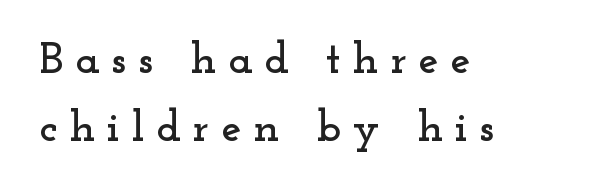
Q: Is the text italic (slanted)? A: No, it is upright.
Q: Is the typeface a serif or a sans-serif typeface? A: Serif.
Q: Is the text underlined? A: No.
Q: How is the paragraph aligned? A: Left-aligned.
Q: Is the spacing between letters normal or unusually wide? A: Unusually wide.
Q: Is the spacing between lines tight, normal or loose? A: Normal.
Q: Width (condensed, normal, or wide)? A: Wide.
Q: Stroke contrast? A: Low.
Q: x-height? A: Small.
Q: Monospaced? A: No.
